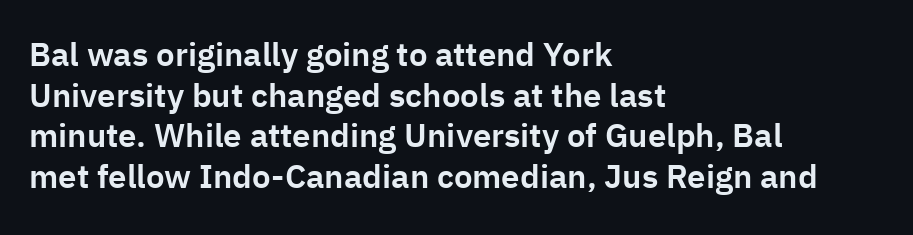
Look at the tracking — it's just the regular setting, nothing added. Any mark beneath the type? The region is blank. Short and long lines alike share a common starting point at left. Tall strokes in this sample are plumb rather than angled.
